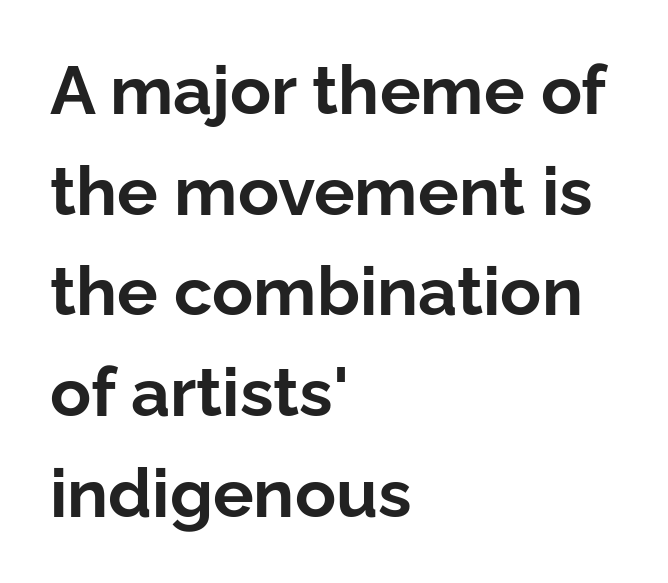
What's the leading like? Ordinary, nothing unusual. What kind of face is this? One without serifs — a sans. Character widths vary here, with narrow letters taking less room than wide ones. A roman cut, with each character standing at attention.
